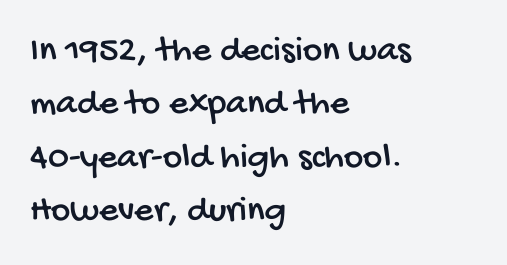
{"serif": "no", "width": "condensed", "stroke_contrast": "low", "x_height": "large", "monospaced": "no", "underline": "no", "align": "left", "line_spacing": "normal", "line_spacing_ratio": 1.44, "letter_spacing": "normal", "letter_spacing_em": 0.0, "glyph_px": 37}
